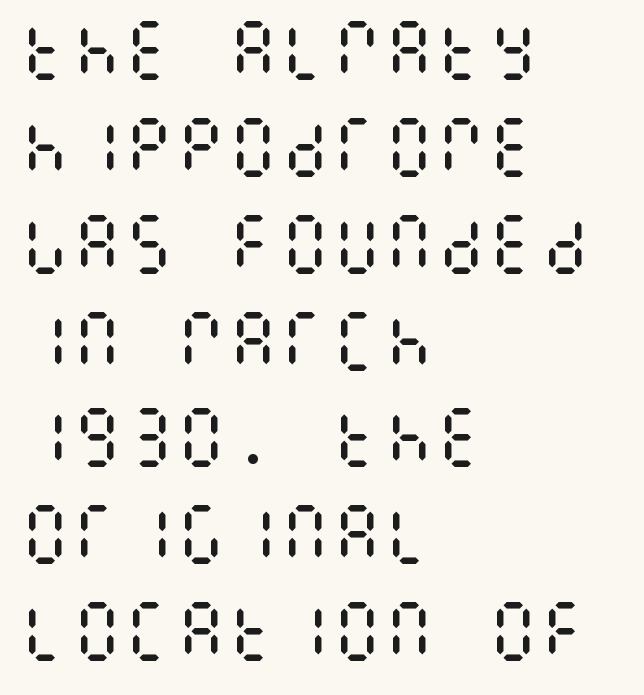
The passage shown is not underscored anywhere. A normal amount of white space separates one row of letters from the next. The paragraph shown leans on its left margin. Characters follow at the spacing the type designer built in. The lettering stays uniformly vertical, giving the passage a roman look. Stroke thickness stays within the range of a standard reading face or lighter.
